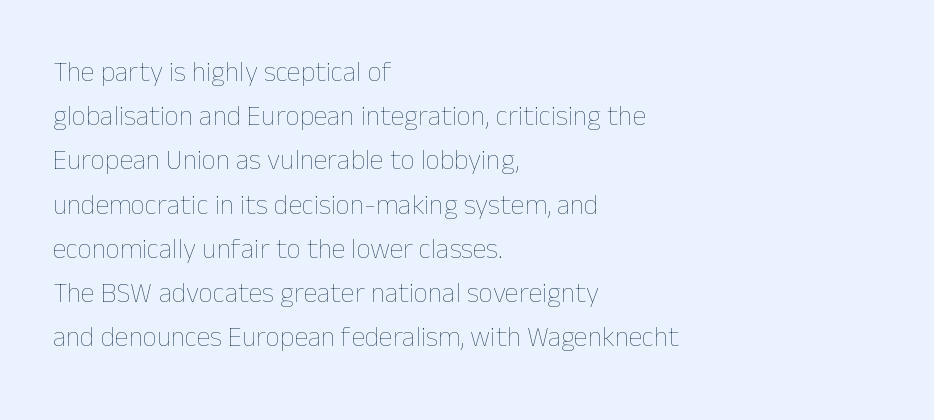
Leftover space on each line is placed entirely after the last word. Designer's note — italics off, roman on. The typeface has the unassuming heft of standard copy or less. Leading: standard.
